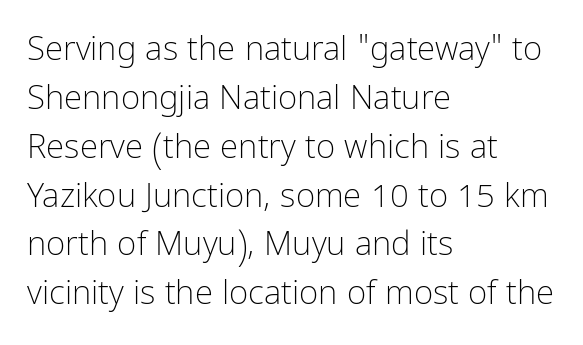
The image shows 33 px light, condensed sans-serif type, upright; set left-aligned, normal line spacing (1.48x), normal letter spacing, not underlined; low stroke contrast and a medium x-height.
